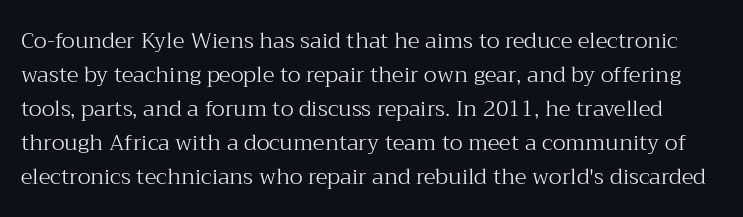
The image shows 22 px text type, upright; set normal line spacing (1.54x), normal letter spacing, not underlined.
